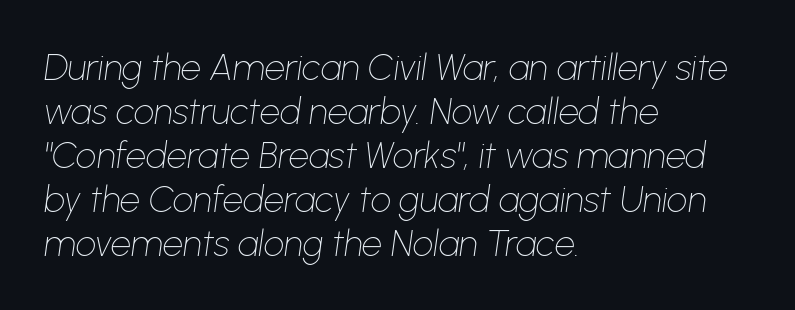
The image shows 36 px thin type, italic (leaning right); set left-aligned, line spacing 1.22x, normal letter spacing, not underlined; low stroke contrast and a medium x-height.
